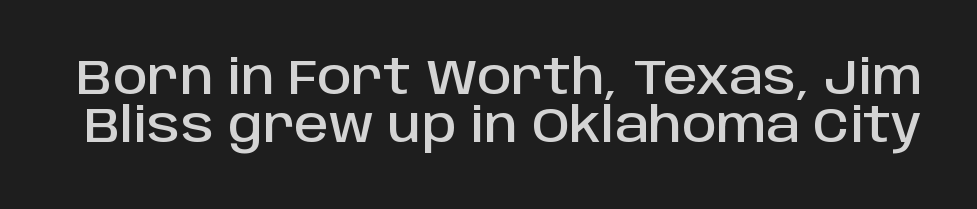
The passage shown is typed in a proportional face where columns would drift. The letters stand upright; this is a roman face. Font category for this specimen: sans-serif. Nothing unusual about the tracking: characters are spaced as the font intends.
